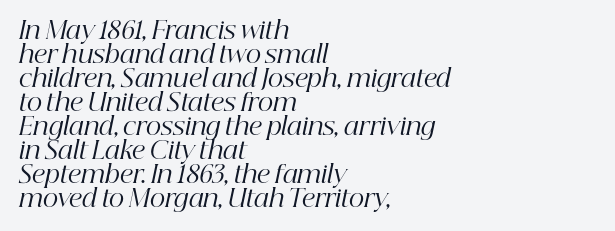
Q: Is the text bold? A: No.
Q: Is the text italic (slanted)? A: Yes, it leans right by about 12 degrees.
Q: Is the text underlined? A: No.
Q: How is the paragraph aligned? A: Left-aligned.
Q: Is the spacing between letters normal or unusually wide? A: Normal.
Q: Is the spacing between lines tight, normal or loose? A: Tight.
